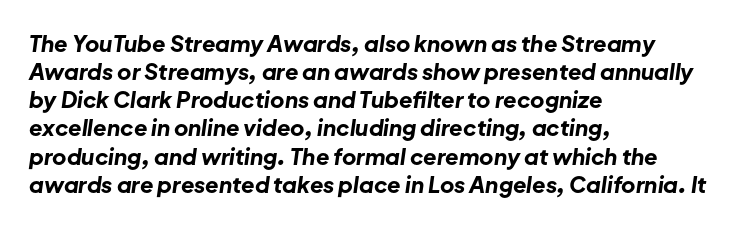
{"italic": "yes", "lean": "right", "slant_degrees": 8, "bold": "yes", "underline": "no", "align": "left", "line_spacing": "normal", "line_spacing_ratio": 1.28, "letter_spacing": "normal", "letter_spacing_em": 0.0, "glyph_px": 22}
